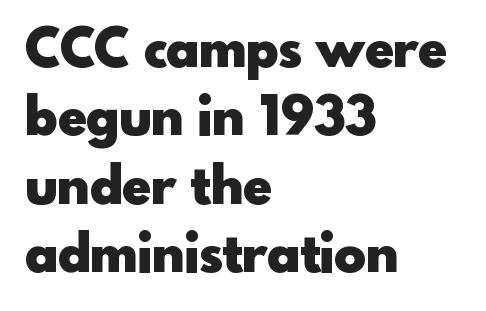
{"serif": "no", "italic": "no", "bold": "yes", "weight": "heavy", "width": "normal", "x_height": "small", "monospaced": "no", "underline": "no", "align": "left", "line_spacing": "normal", "line_spacing_ratio": 1.29, "letter_spacing": "normal", "letter_spacing_em": 0.0, "glyph_px": 53}
